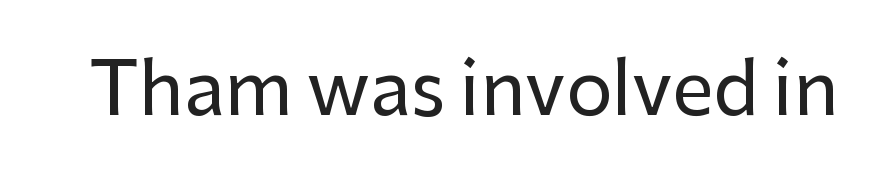
Q: Is the text italic (slanted)? A: No, it is upright.
Q: Is the typeface a serif or a sans-serif typeface? A: Sans-serif.
Q: Is the text underlined? A: No.
Q: Is the spacing between letters normal or unusually wide? A: Normal.
Q: Width (condensed, normal, or wide)? A: Normal.
Q: Stroke contrast? A: Low.
Q: x-height? A: Medium.
Q: Monospaced? A: No.
